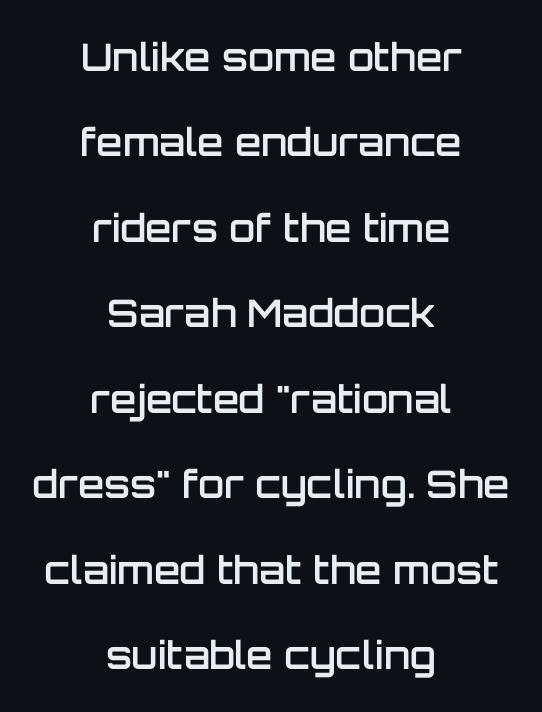
The image shows 38 px semibold sans-serif type, upright; set centered, loose line spacing (2.25x), normal letter spacing, not underlined; low stroke contrast and a large x-height.
